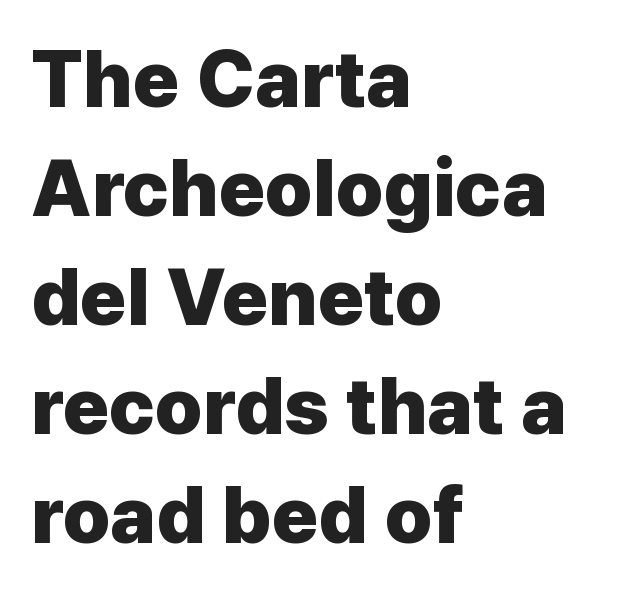
The image shows 79 px heavy sans-serif type, upright; set left-aligned, normal line spacing (1.38x), normal letter spacing, not underlined; low stroke contrast and a medium x-height.
